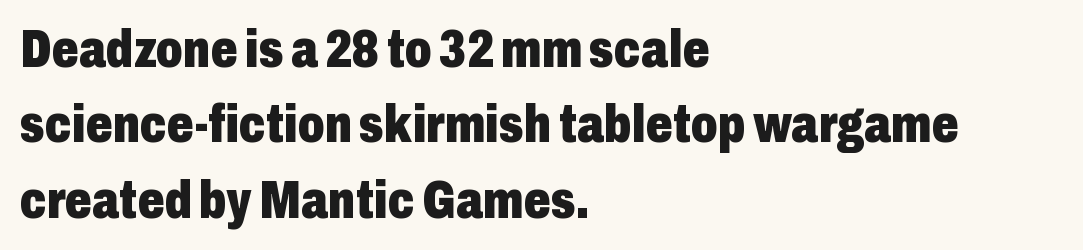
The image shows 53 px heavy, condensed sans-serif type, upright; set left-aligned, normal line spacing (1.42x), normal letter spacing, not underlined; low stroke contrast and a medium x-height.
